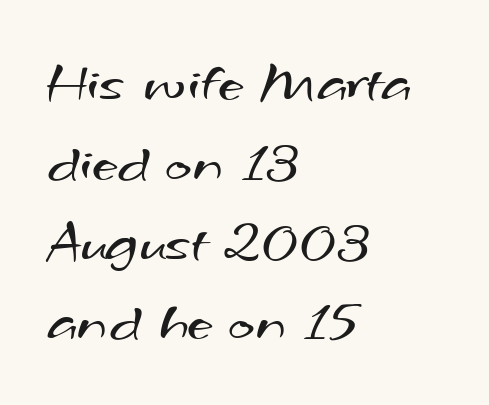
Varying glyph widths throughout — classic text-font behaviour. Characters follow at the spacing the type designer built in. The strokes are not fattened; the text isn't bold. The glyphs are unaccompanied by any horizontal stroke below them. The letters carry no serifs — their stems end cleanly without finishing strokes. Each line starts at the same left margin while the right side varies.
